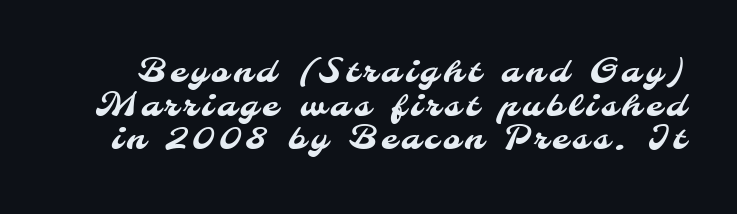
The image shows 33 px sans-serif type; set tight line spacing (1.02x), not underlined; medium stroke contrast and a small x-height.
